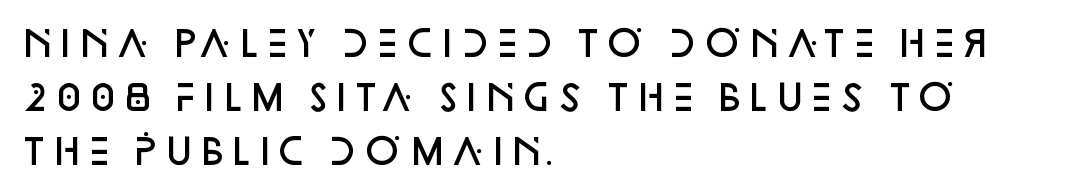
Q: Is the text bold? A: Semi-bold.
Q: Is the text italic (slanted)? A: No, it is upright.
Q: Is the typeface a serif or a sans-serif typeface? A: Sans-serif.
Q: Is the text underlined? A: No.
Q: How is the paragraph aligned? A: Left-aligned.
Q: Is the spacing between letters normal or unusually wide? A: Normal.
Q: Is the spacing between lines tight, normal or loose? A: Normal.
Q: Width (condensed, normal, or wide)? A: Normal.
Q: Stroke contrast? A: Low.
Q: x-height? A: Large.
Q: Monospaced? A: No.
